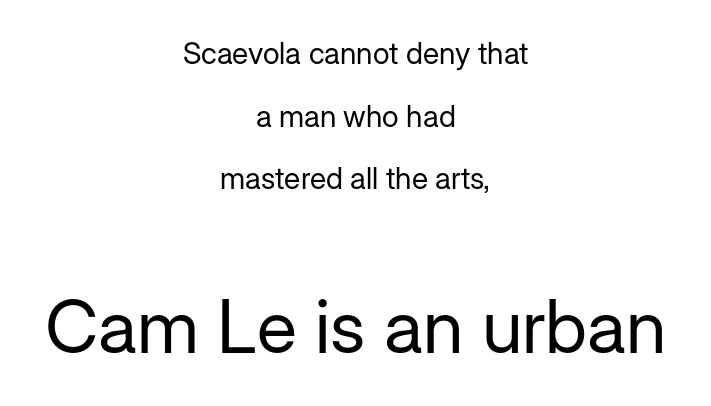
This sample has the flowing, uneven cadence of proportional lettering. The whitespace from short lines is split evenly between both sides. Widely set lines give the paragraph a tall, airy silhouette. Scale increases going downward across the two blocks. The typesetting does not lean heavy: it is not bold. The line texture is even and compact thanks to regular tracking.
